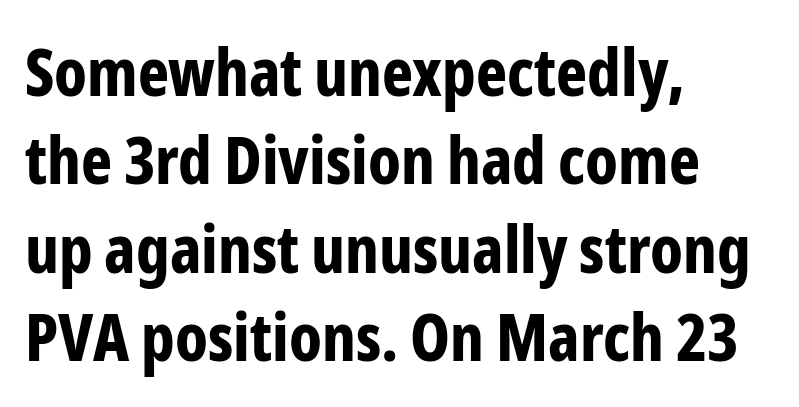
Q: Is the text bold? A: Yes.
Q: Is the text italic (slanted)? A: No, it is upright.
Q: Is the typeface a serif or a sans-serif typeface? A: Sans-serif.
Q: Is the text underlined? A: No.
Q: How is the paragraph aligned? A: Left-aligned.
Q: Is the spacing between letters normal or unusually wide? A: Normal.
Q: Is the spacing between lines tight, normal or loose? A: Normal.
Q: Width (condensed, normal, or wide)? A: Condensed.
Q: Stroke contrast? A: Low.
Q: x-height? A: Medium.
Q: Monospaced? A: No.
